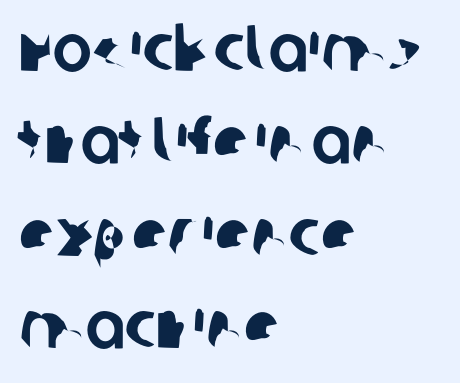
Q: Is the typeface a serif or a sans-serif typeface? A: Sans-serif.
Q: Is the text underlined? A: No.
Q: How is the paragraph aligned? A: Left-aligned.
Q: Is the spacing between letters normal or unusually wide? A: Normal.
Q: Is the spacing between lines tight, normal or loose? A: Normal.
Q: Width (condensed, normal, or wide)? A: Normal.
Q: Stroke contrast? A: Low.
Q: x-height? A: Large.
Q: Monospaced? A: No.
